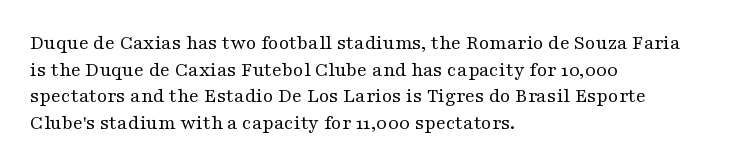
Summary of weight: not heavy and not bold. The vertical gap from one line to the next is medium. The type is set solid horizontally, with unmodified tracking. No italicization has been applied; the sample stays upright. The paragraph shown leans on its left margin. The gap between lines stays unmarked.
